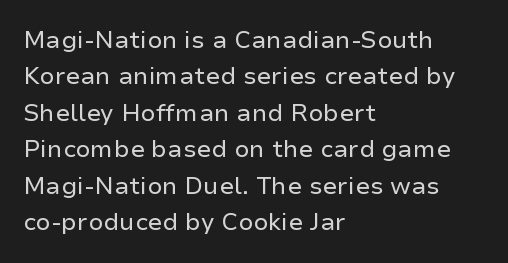
The image shows 24 px text type, upright; set left-aligned, normal line spacing (1.52x), normal letter spacing, not underlined.
